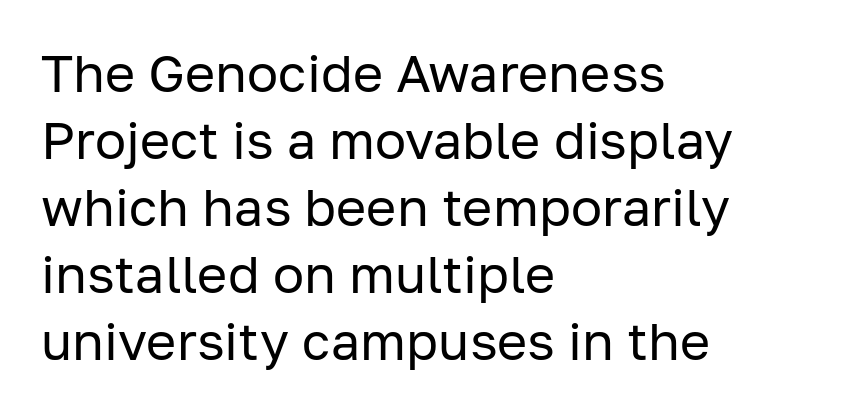
Q: Is the text bold? A: No.
Q: Is the text italic (slanted)? A: No, it is upright.
Q: Is the typeface a serif or a sans-serif typeface? A: Sans-serif.
Q: Is the text underlined? A: No.
Q: How is the paragraph aligned? A: Left-aligned.
Q: Is the spacing between letters normal or unusually wide? A: Normal.
Q: Is the spacing between lines tight, normal or loose? A: Normal.
Q: Width (condensed, normal, or wide)? A: Normal.
Q: Stroke contrast? A: Low.
Q: x-height? A: Medium.
Q: Monospaced? A: No.
